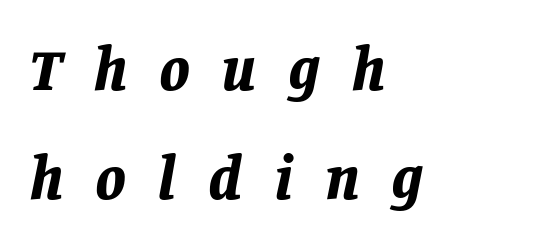
The image shows 62 px bold type, italic (leaning right); set left-aligned, line spacing 1.76x, unusually wide letter spacing (+0.5 em), not underlined; low stroke contrast and a large x-height.
